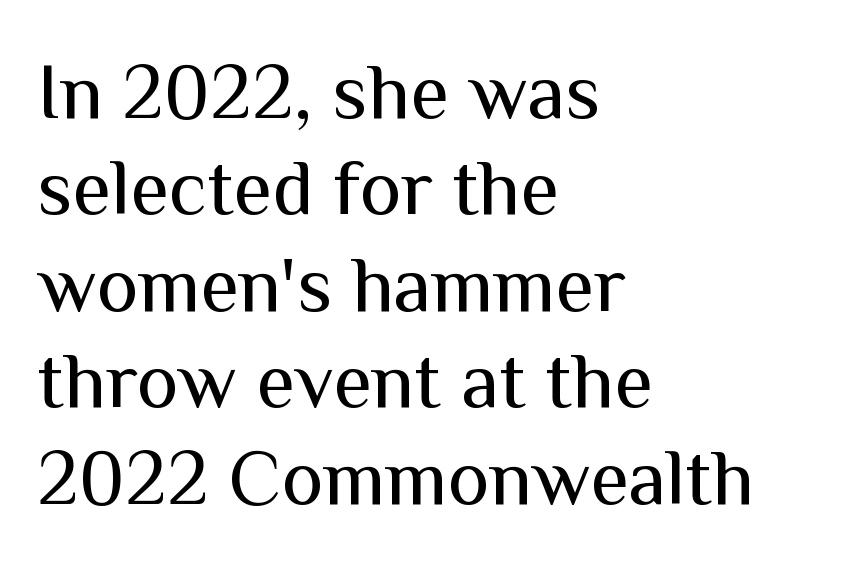
It's the straight-up-and-down kind of type. This sample has the flowing, uneven cadence of proportional lettering. Stroke terminals: plain, sans-serif. One-word summary of the alignment: left. Unmarked baselines from the first word to the last. The letterforms sit at book weight or below.
